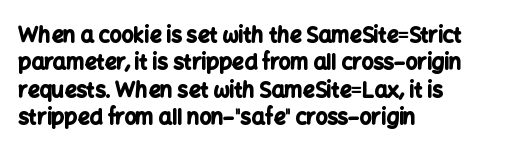
The image shows 21 px bold type, upright; set left-aligned, normal line spacing (1.3x), normal letter spacing, not underlined.
